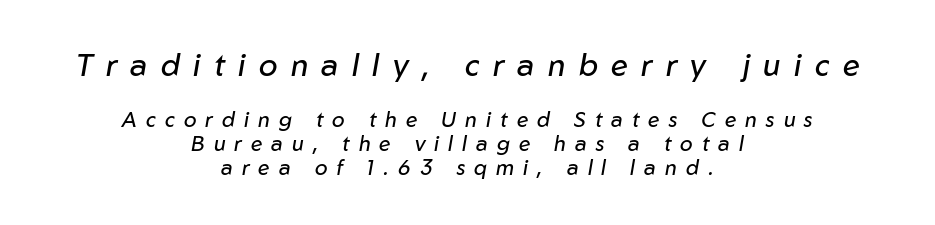
{"italic": "yes", "lean": "right", "slant_degrees": 10, "bold": "no", "weight": "regular", "width": "normal", "stroke_contrast": "low", "x_height": "medium", "monospaced": "no", "underline": "no", "align": "center", "line_spacing_ratio": 1.16, "letter_spacing": "wide", "letter_spacing_em": 0.43, "larger_block": "first", "size_ratio": 1.48, "glyph_px": 31}
